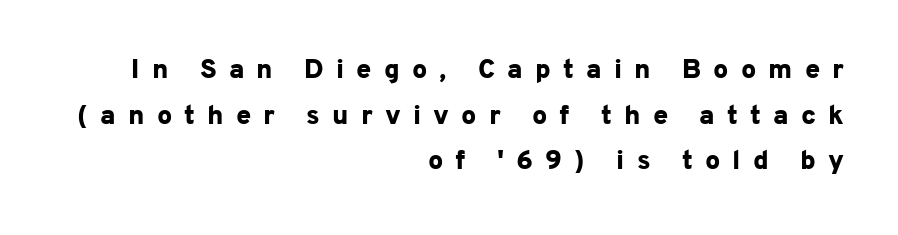
Q: Is the text bold? A: Yes.
Q: Is the text italic (slanted)? A: No, it is upright.
Q: Is the text underlined? A: No.
Q: How is the paragraph aligned? A: Right-aligned.
Q: Is the spacing between letters normal or unusually wide? A: Unusually wide.
Q: Is the spacing between lines tight, normal or loose? A: Normal.
